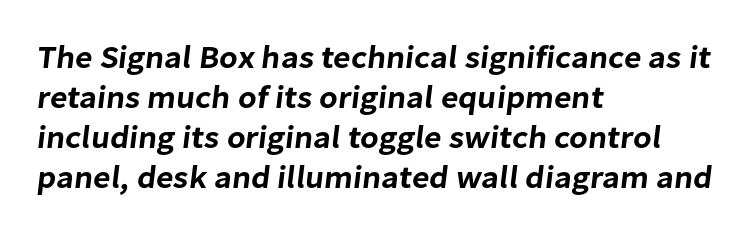
The image shows 32 px sans-serif type; set left-aligned, normal line spacing (1.25x), normal letter spacing, not underlined; low stroke contrast and a medium x-height.
